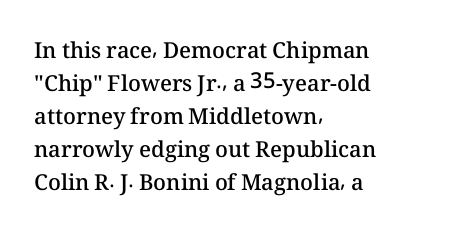
Ascenders rise straight up at ninety degrees. No word sits above an underline. Casual observation: everything's shoved over to the left. Between one letter and the next there's only the usual sliver of space.
